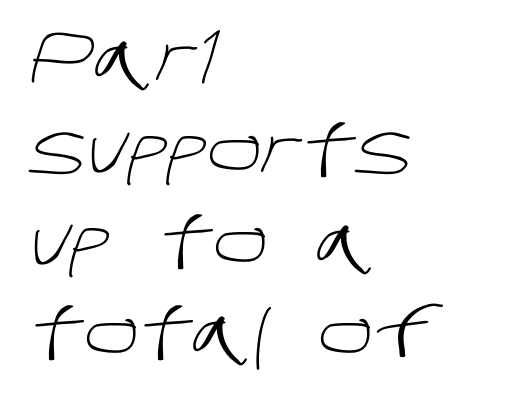
Q: Is the text bold? A: No.
Q: Is the typeface a serif or a sans-serif typeface? A: Sans-serif.
Q: Is the text underlined? A: No.
Q: How is the paragraph aligned? A: Left-aligned.
Q: Is the spacing between letters normal or unusually wide? A: Normal.
Q: Is the spacing between lines tight, normal or loose? A: Normal.
Q: Width (condensed, normal, or wide)? A: Normal.
Q: Stroke contrast? A: Low.
Q: x-height? A: Large.
Q: Monospaced? A: No.
